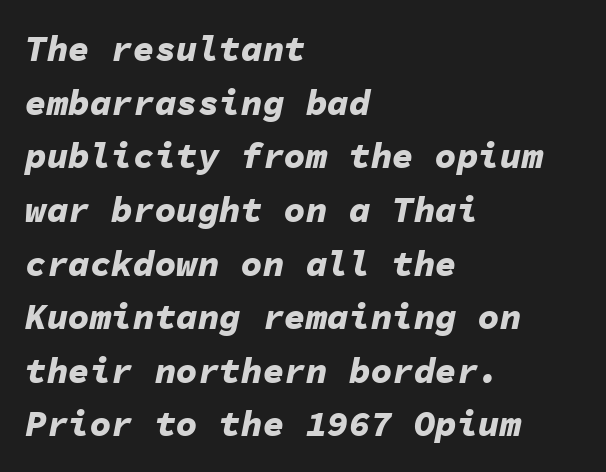
{"italic": "yes", "lean": "right", "slant_degrees": 11, "bold": "yes", "weight": "bold", "width": "normal", "stroke_contrast": "low", "x_height": "medium", "monospaced": "yes", "underline": "no", "align": "left", "line_spacing": "normal", "line_spacing_ratio": 1.49, "letter_spacing": "normal", "letter_spacing_em": 0.0, "glyph_px": 36}
